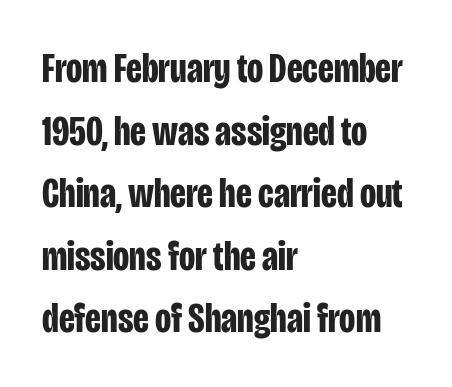
Q: Is the text bold? A: Yes.
Q: Is the text italic (slanted)? A: No, it is upright.
Q: Is the typeface a serif or a sans-serif typeface? A: Sans-serif.
Q: Is the text underlined? A: No.
Q: How is the paragraph aligned? A: Left-aligned.
Q: Is the spacing between letters normal or unusually wide? A: Normal.
Q: Is the spacing between lines tight, normal or loose? A: Normal.
Q: Width (condensed, normal, or wide)? A: Condensed.
Q: Stroke contrast? A: Low.
Q: x-height? A: Large.
Q: Monospaced? A: No.
